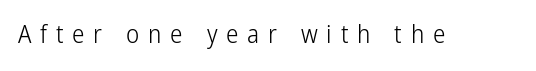
The image shows 25 px text type, upright; set unusually wide letter spacing (+0.35 em), not underlined.
